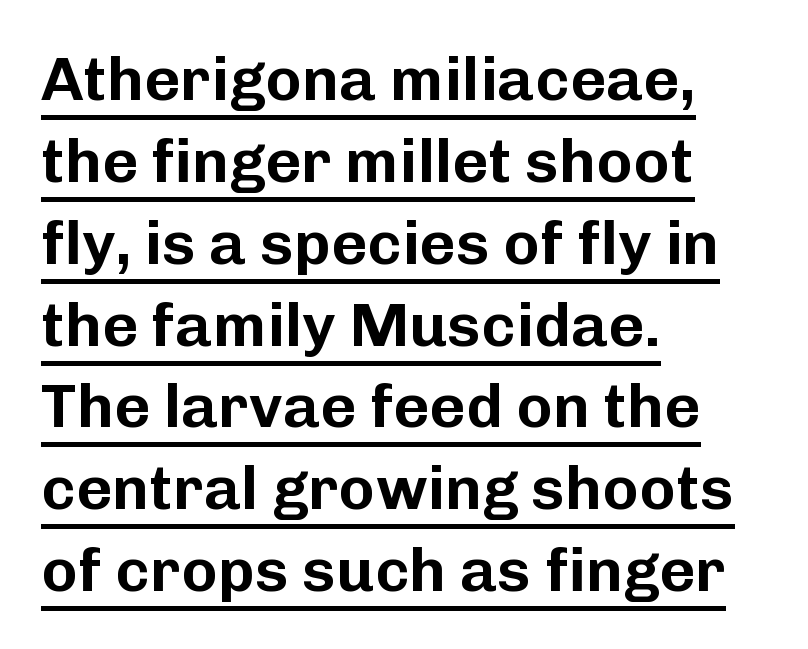
Q: Is the text italic (slanted)? A: No, it is upright.
Q: Is the typeface a serif or a sans-serif typeface? A: Sans-serif.
Q: Is the text underlined? A: Yes.
Q: How is the paragraph aligned? A: Left-aligned.
Q: Is the spacing between letters normal or unusually wide? A: Normal.
Q: Is the spacing between lines tight, normal or loose? A: Normal.
Q: Width (condensed, normal, or wide)? A: Normal.
Q: Stroke contrast? A: Low.
Q: x-height? A: Medium.
Q: Monospaced? A: No.
